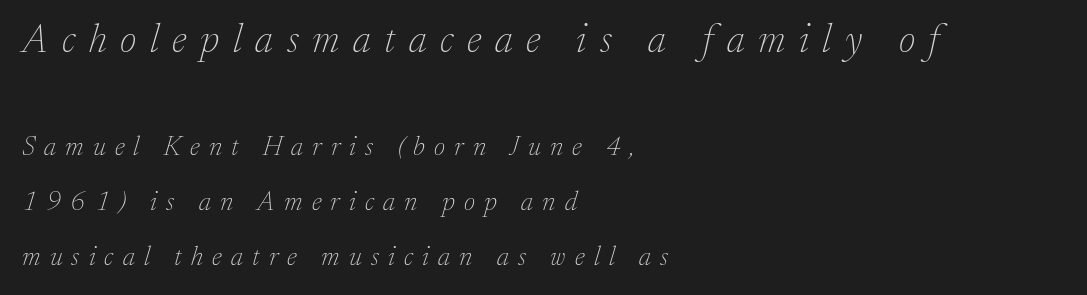
Q: Is the text bold? A: No.
Q: Is the text italic (slanted)? A: Yes, it leans right by about 17 degrees.
Q: Is the typeface a serif or a sans-serif typeface? A: Serif.
Q: Is the text underlined? A: No.
Q: How is the paragraph aligned? A: Left-aligned.
Q: Is the spacing between letters normal or unusually wide? A: Unusually wide.
Q: Is the spacing between lines tight, normal or loose? A: Loose.
Q: Which block of text is set in a larger size, the first (top) or the second (bottom)? A: The first (top) one.
Q: Width (condensed, normal, or wide)? A: Normal.
Q: Stroke contrast? A: Low.
Q: x-height? A: Medium.
Q: Monospaced? A: No.
